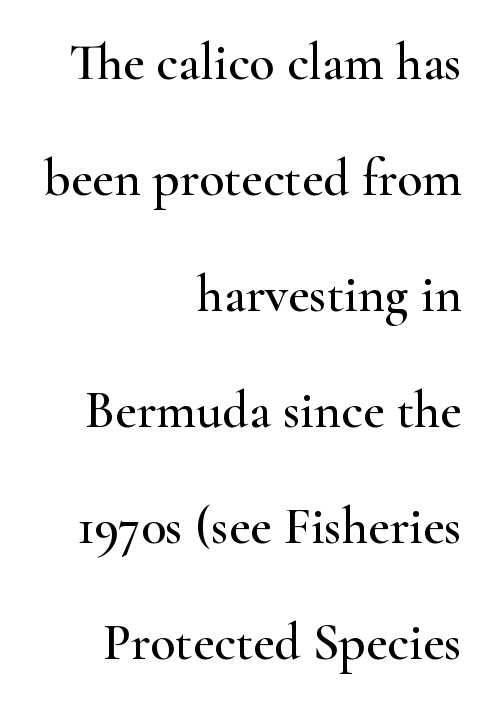
{"serif": "yes", "italic": "no", "width": "wide", "stroke_contrast": "high", "x_height": "small", "monospaced": "no", "underline": "no", "align": "right", "line_spacing": "loose", "line_spacing_ratio": 2.23, "letter_spacing": "normal", "letter_spacing_em": 0.0, "glyph_px": 52}
